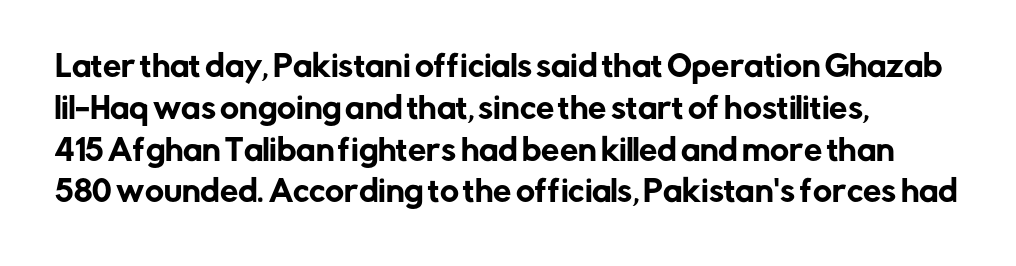
{"serif": "no", "italic": "no", "width": "normal", "stroke_contrast": "low", "x_height": "medium", "monospaced": "no", "underline": "no", "align": "left", "line_spacing": "normal", "line_spacing_ratio": 1.44, "letter_spacing": "normal", "letter_spacing_em": 0.0, "glyph_px": 29}
